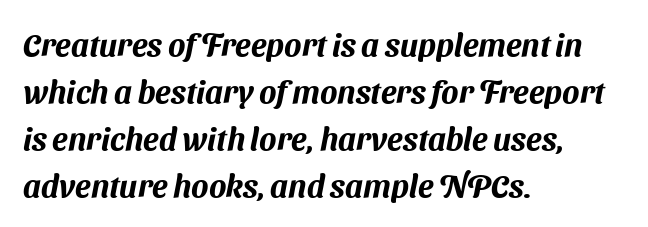
You could call the tracking neutral — neither tight nor loose. You could not count columns in this text — the font is proportionally spaced. Compared with a centered layout, this one pins lines to the left instead. In terms of leading, this rendering sits right in the middle.
